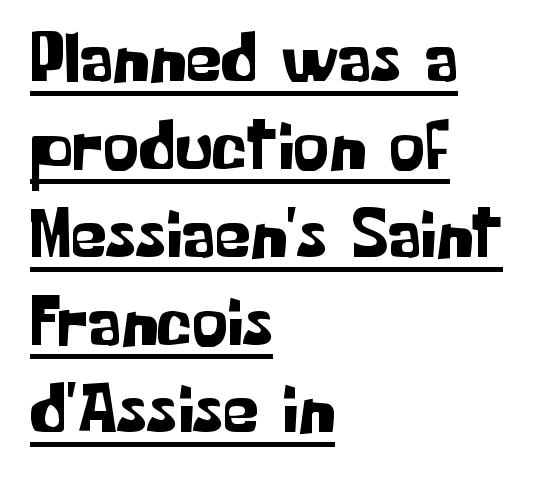
No extra tracking has been applied to these lines. No italicization has been applied; the sample stays upright. Regarding serifs, this sample does without them. The sample's only ornament is a line tracing under the words. Note the varied advance widths — an 'i' is clearly narrower than an 'm'. Each line starts at the same left margin while the right side varies.
